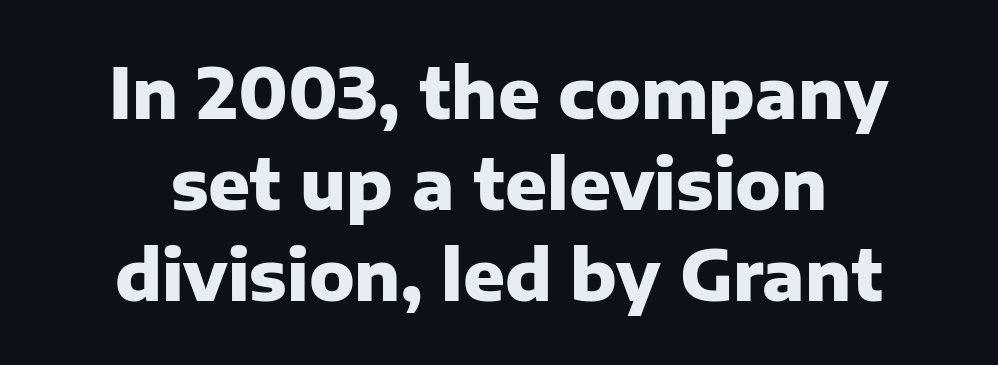
{"serif": "no", "italic": "no", "bold": "yes", "weight": "heavy", "width": "normal", "stroke_contrast": "low", "x_height": "medium", "monospaced": "no", "underline": "no", "line_spacing": "normal", "line_spacing_ratio": 1.32, "letter_spacing": "normal", "letter_spacing_em": 0.0, "glyph_px": 69}
